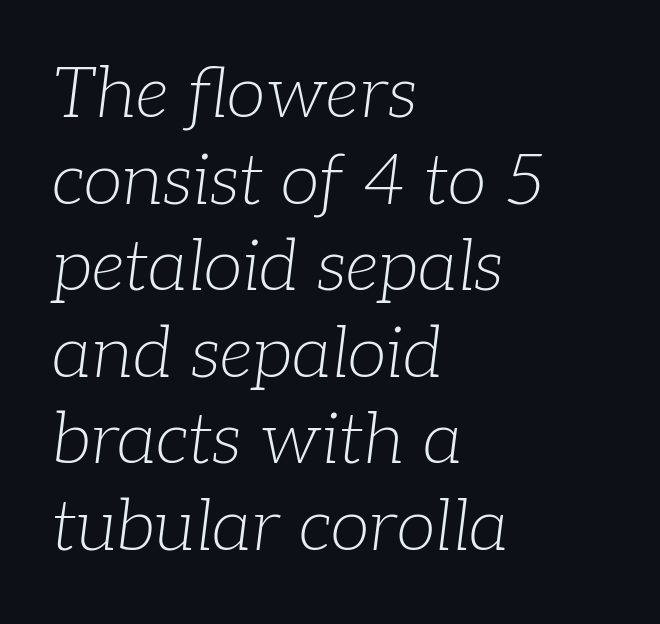
Tracking value appears to be zero — textbook default spacing. Check under the words: just untouched page. Regarding serifs, this sample has them. Note the varied advance widths — an 'i' is clearly narrower than an 'm'. Stems and bowls with no extra thickness — not bold.
